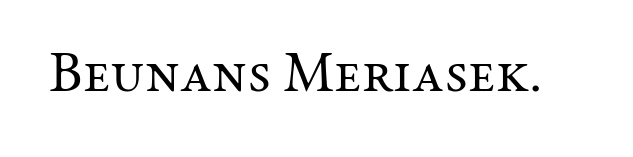
{"serif": "yes", "italic": "no", "bold": "no", "weight": "regular", "width": "normal", "stroke_contrast": "medium", "x_height": "medium", "monospaced": "no", "underline": "no", "letter_spacing": "normal", "letter_spacing_em": 0.0, "glyph_px": 58}
